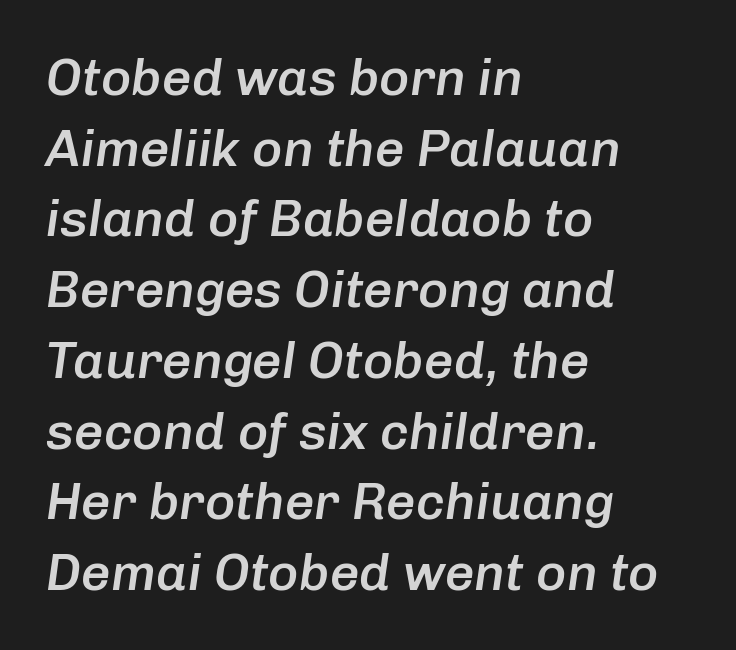
The font's italic variant was chosen for this text. The paragraph shown leans on its left margin. In terms of letterspacing, this is plain default setting. Honestly, there is no underline to notice here at all.
